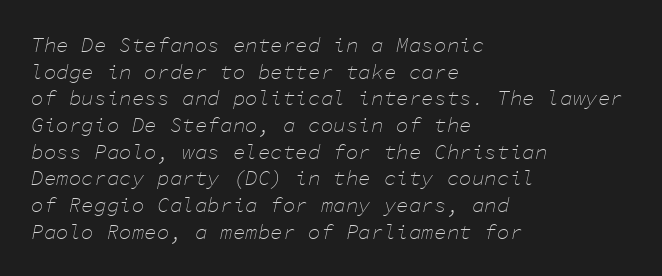
The image shows 21 px text type, italic (leaning right); set left-aligned, normal line spacing (1.27x), normal letter spacing, not underlined.
